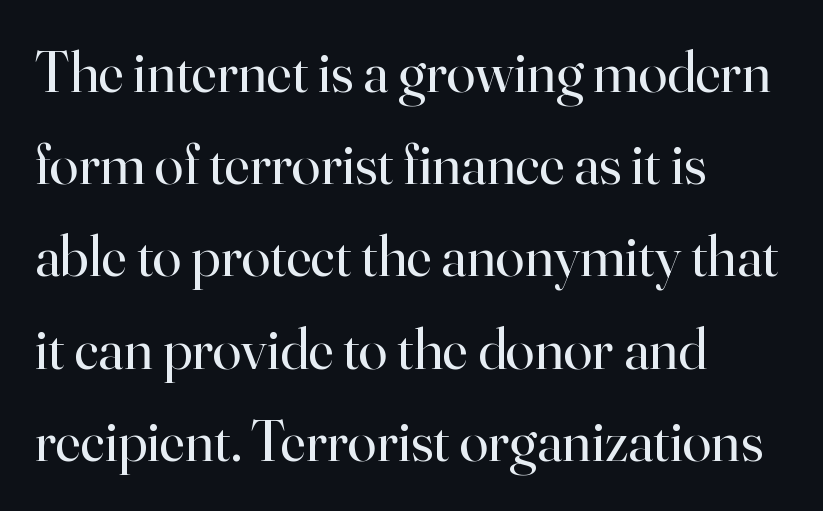
{"serif": "yes", "italic": "no", "bold": "no", "weight": "regular", "width": "normal", "stroke_contrast": "high", "x_height": "small", "monospaced": "no", "underline": "no", "align": "left", "line_spacing": "normal", "line_spacing_ratio": 1.59, "letter_spacing": "normal", "letter_spacing_em": 0.0, "glyph_px": 58}
